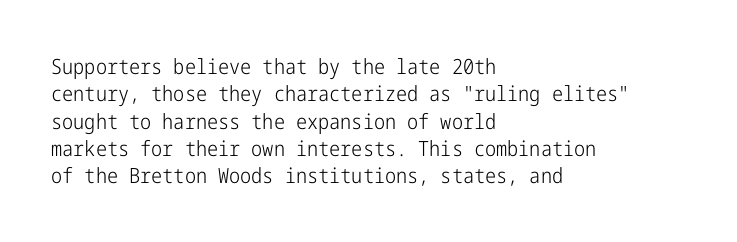
The image shows 21 px text type, upright; set left-aligned, normal line spacing (1.3x), normal letter spacing, not underlined.
